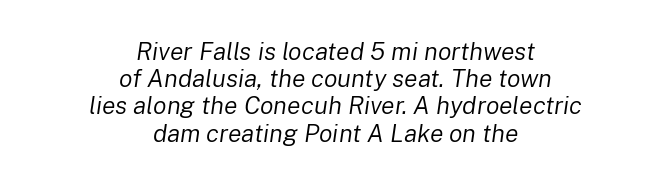
Honestly, the letter spacing is just normal — you wouldn't notice it. No letter is thick-stroked: the sample isn't bold. The text block is weighted toward neither margin, spreading evenly from the middle. One glance says dense: line gaps are narrower than usual.
